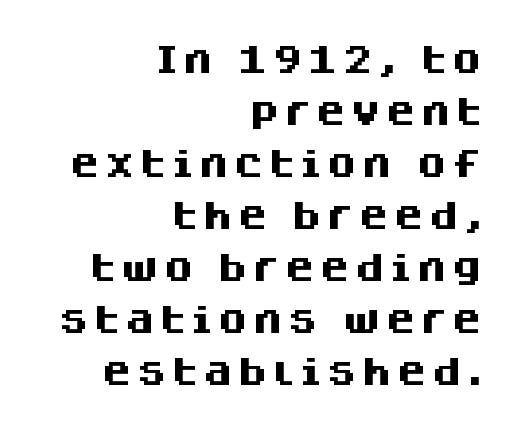
Line ends are locked; line starts wander. Honestly, the row spacing looks completely unremarkable. Do the characters align in a grid? No, the font is proportional. It's the straight-up-and-down kind of type. The type family on display is of the sans-serif kind.
